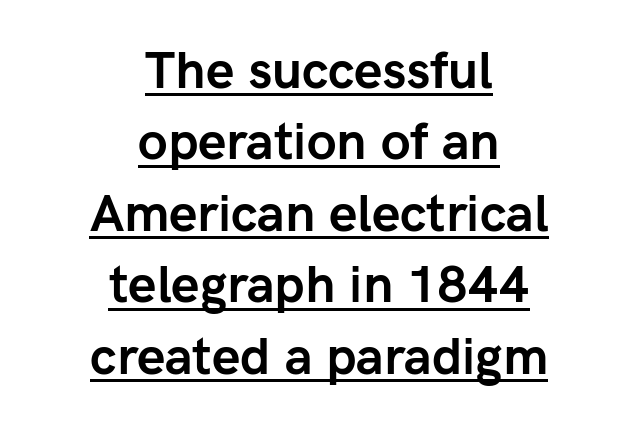
{"serif": "no", "italic": "no", "bold": "yes", "weight": "semibold", "width": "normal", "stroke_contrast": "low", "x_height": "medium", "monospaced": "no", "underline": "yes", "align": "center", "line_spacing": "normal", "line_spacing_ratio": 1.4, "letter_spacing": "normal", "letter_spacing_em": 0.0, "glyph_px": 51}
